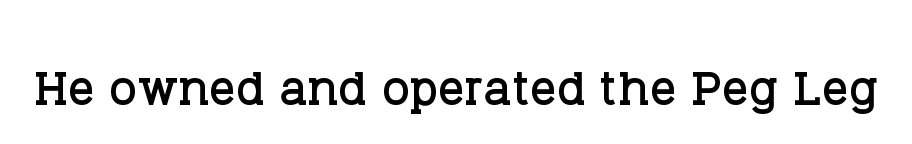
{"serif": "yes", "italic": "no", "width": "normal", "stroke_contrast": "low", "x_height": "large", "monospaced": "no", "underline": "no", "letter_spacing": "normal", "letter_spacing_em": 0.0, "glyph_px": 66}
